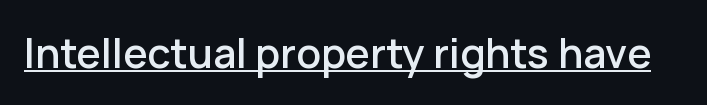
Q: Is the text italic (slanted)? A: No, it is upright.
Q: Is the typeface a serif or a sans-serif typeface? A: Sans-serif.
Q: Is the text underlined? A: Yes.
Q: Is the spacing between letters normal or unusually wide? A: Normal.
Q: Width (condensed, normal, or wide)? A: Normal.
Q: Stroke contrast? A: Low.
Q: x-height? A: Medium.
Q: Monospaced? A: No.
